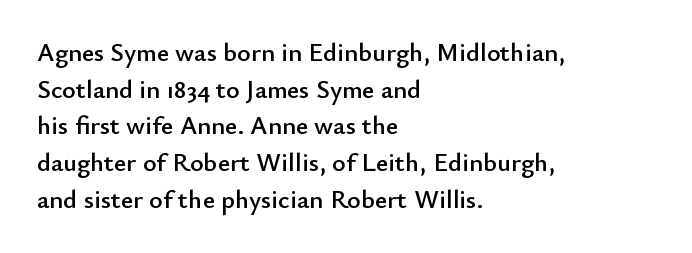
The image shows 26 px text type, upright; set left-aligned, normal line spacing (1.41x), normal letter spacing, not underlined.
